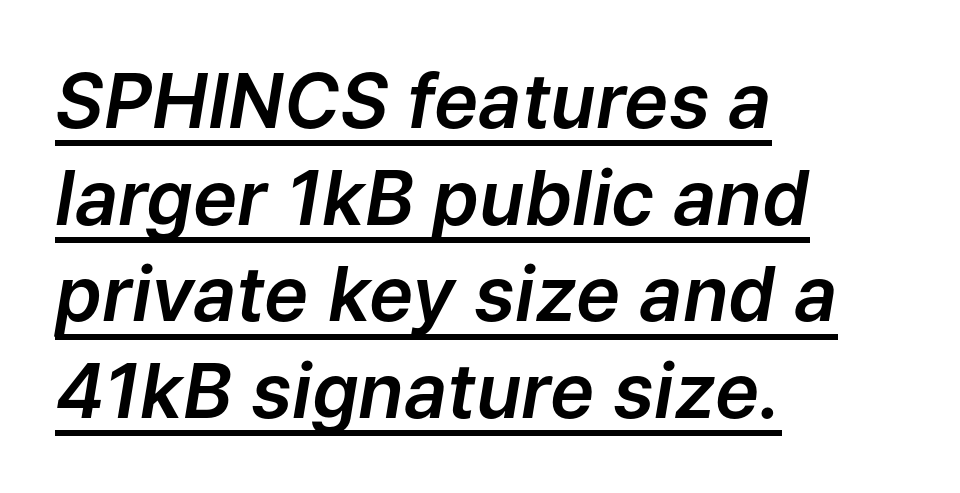
The image shows 75 px text type, italic (leaning right); set left-aligned, normal line spacing (1.29x), normal letter spacing, underlined; low stroke contrast and a medium x-height.
